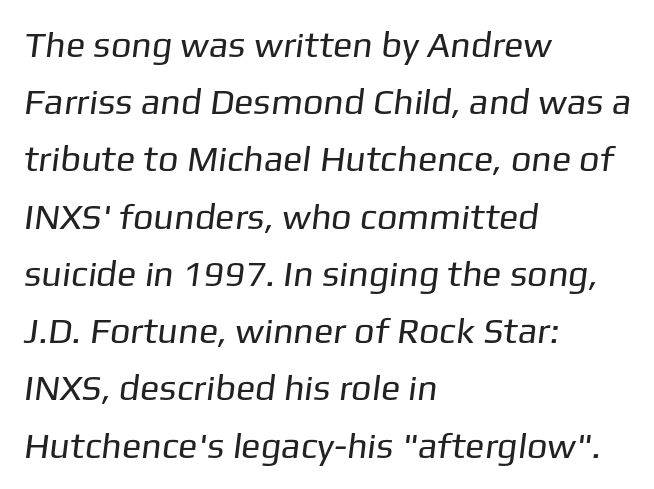
{"serif": "no", "bold": "no", "weight": "regular", "width": "normal", "stroke_contrast": "low", "x_height": "medium", "monospaced": "no", "underline": "no", "align": "left", "line_spacing": "normal", "line_spacing_ratio": 1.59, "letter_spacing": "normal", "letter_spacing_em": 0.0, "glyph_px": 36}
